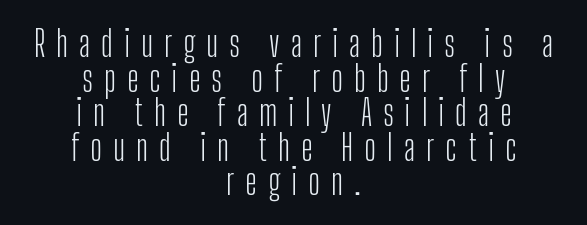
Q: Is the text bold? A: No.
Q: Is the text italic (slanted)? A: No, it is upright.
Q: Is the typeface a serif or a sans-serif typeface? A: Sans-serif.
Q: Is the text underlined? A: No.
Q: How is the paragraph aligned? A: Centered.
Q: Is the spacing between letters normal or unusually wide? A: Unusually wide.
Q: Is the spacing between lines tight, normal or loose? A: Tight.
Q: Width (condensed, normal, or wide)? A: Condensed.
Q: Stroke contrast? A: Low.
Q: x-height? A: Medium.
Q: Monospaced? A: No.
